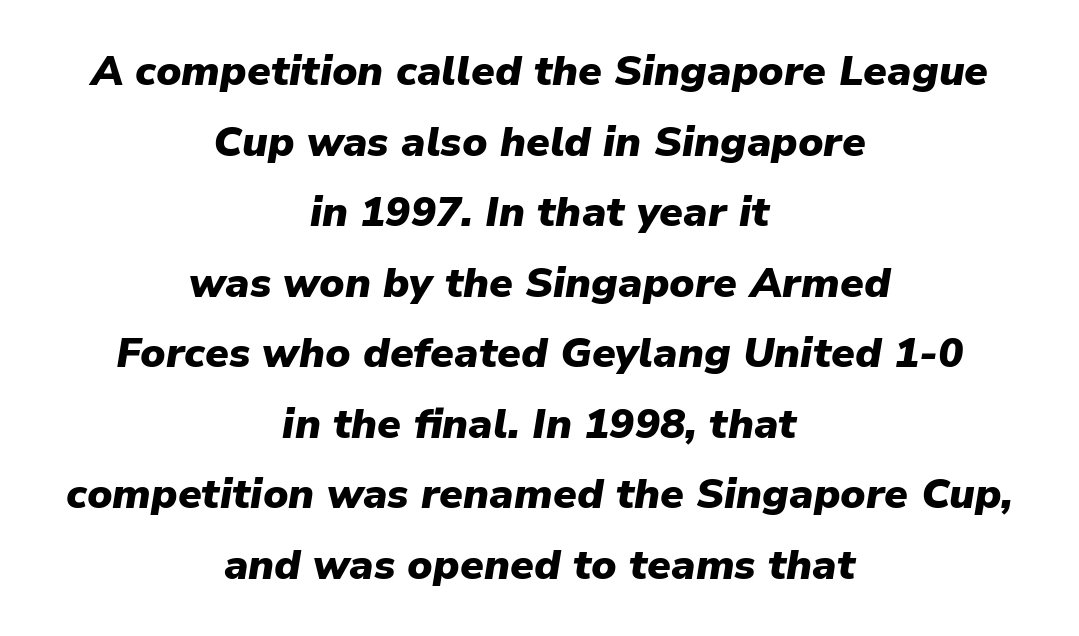
The image shows 42 px heavy type, italic (leaning right); set centered, normal line spacing (1.68x), normal letter spacing, not underlined; low stroke contrast and a medium x-height.
